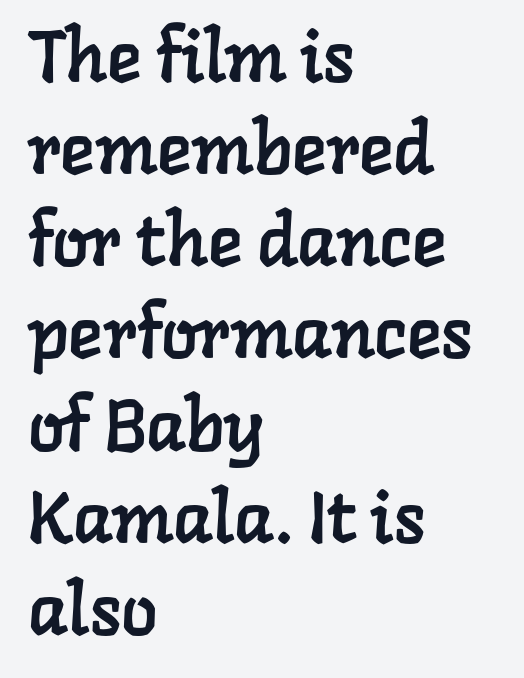
The image shows 72 px serif type; set left-aligned, normal line spacing (1.28x), normal letter spacing, not underlined; low stroke contrast and a medium x-height.
